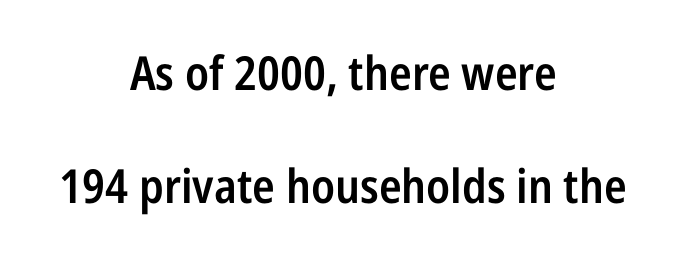
Q: Is the text bold? A: Semi-bold.
Q: Is the text italic (slanted)? A: No, it is upright.
Q: Is the typeface a serif or a sans-serif typeface? A: Sans-serif.
Q: Is the text underlined? A: No.
Q: How is the paragraph aligned? A: Centered.
Q: Is the spacing between letters normal or unusually wide? A: Normal.
Q: Is the spacing between lines tight, normal or loose? A: Loose.
Q: Width (condensed, normal, or wide)? A: Condensed.
Q: Stroke contrast? A: Low.
Q: x-height? A: Medium.
Q: Monospaced? A: No.
